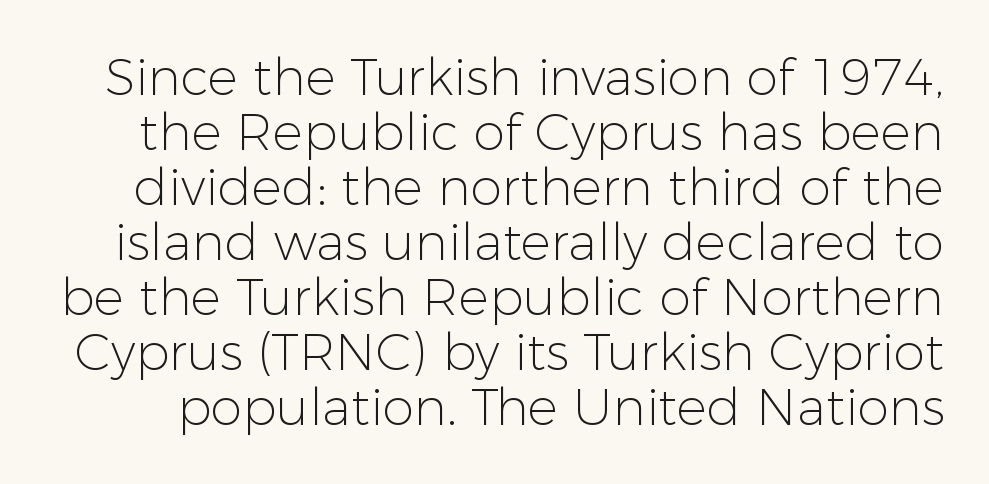
The image shows 51 px light sans-serif type, upright; set tight line spacing (1.08x), normal letter spacing, not underlined; low stroke contrast and a medium x-height.
